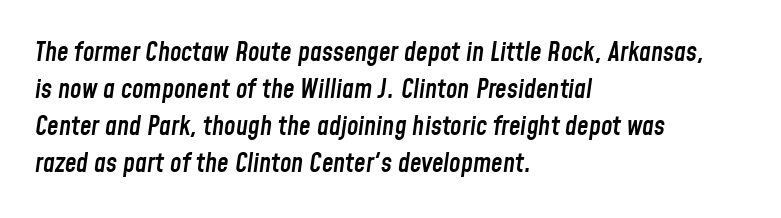
The image shows 26 px text type, italic (leaning right); set left-aligned, normal line spacing (1.42x), normal letter spacing, not underlined.
